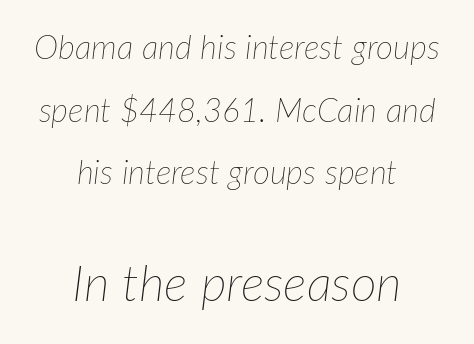
{"italic": "yes", "lean": "right", "slant_degrees": 7, "bold": "no", "weight": "thin", "width": "normal", "stroke_contrast": "low", "x_height": "medium", "monospaced": "no", "underline": "no", "align": "center", "line_spacing": "loose", "line_spacing_ratio": 1.9, "letter_spacing": "normal", "letter_spacing_em": 0.0, "larger_block": "second", "size_ratio": 1.52, "glyph_px": 50}
